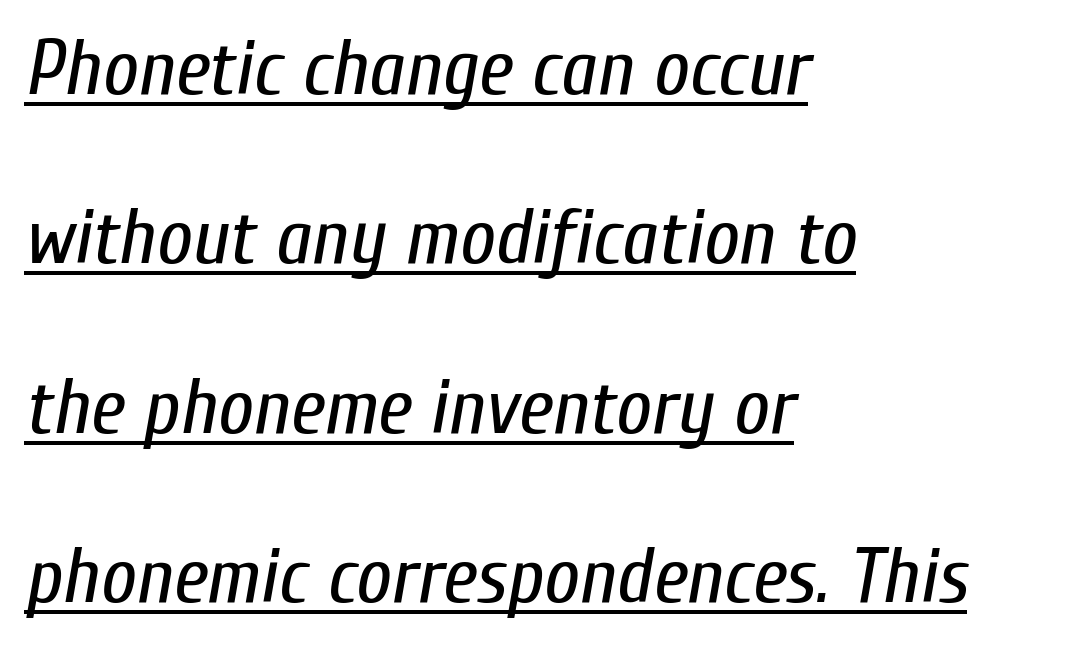
You can see a thin bar hugging the bottom of the glyphs. Note the varied advance widths — an 'i' is clearly narrower than an 'm'. You could call the tracking neutral — neither tight nor loose. Which margin do the lines hug? The left one — the right edge is uneven. Loosely led — the rows are spread out. Think standard paragraph weight, or any step lighter than that.
